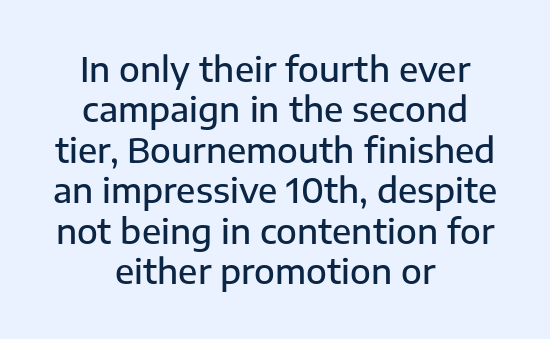
{"serif": "no", "italic": "no", "bold": "semi", "weight": "semibold", "width": "normal", "stroke_contrast": "low", "x_height": "medium", "monospaced": "no", "underline": "no", "align": "center", "line_spacing_ratio": 1.19, "letter_spacing": "normal", "letter_spacing_em": 0.0, "glyph_px": 34}
